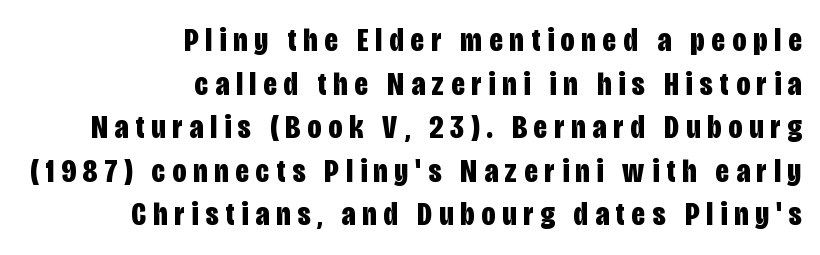
Q: Is the text bold? A: Yes.
Q: Is the text italic (slanted)? A: No, it is upright.
Q: Is the typeface a serif or a sans-serif typeface? A: Sans-serif.
Q: Is the text underlined? A: No.
Q: How is the paragraph aligned? A: Right-aligned.
Q: Is the spacing between letters normal or unusually wide? A: Unusually wide.
Q: Is the spacing between lines tight, normal or loose? A: Normal.
Q: Width (condensed, normal, or wide)? A: Condensed.
Q: Stroke contrast? A: Low.
Q: x-height? A: Large.
Q: Monospaced? A: No.
